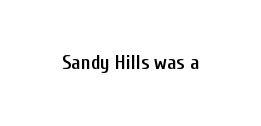
I'd describe the lettering as semibold — firm but not a full bold. The string is rendered with underlining switched off. If you drew a line through each stem, it would be perfectly vertical. Observe the ordinary spacing: letters are neighbours, not strangers.
